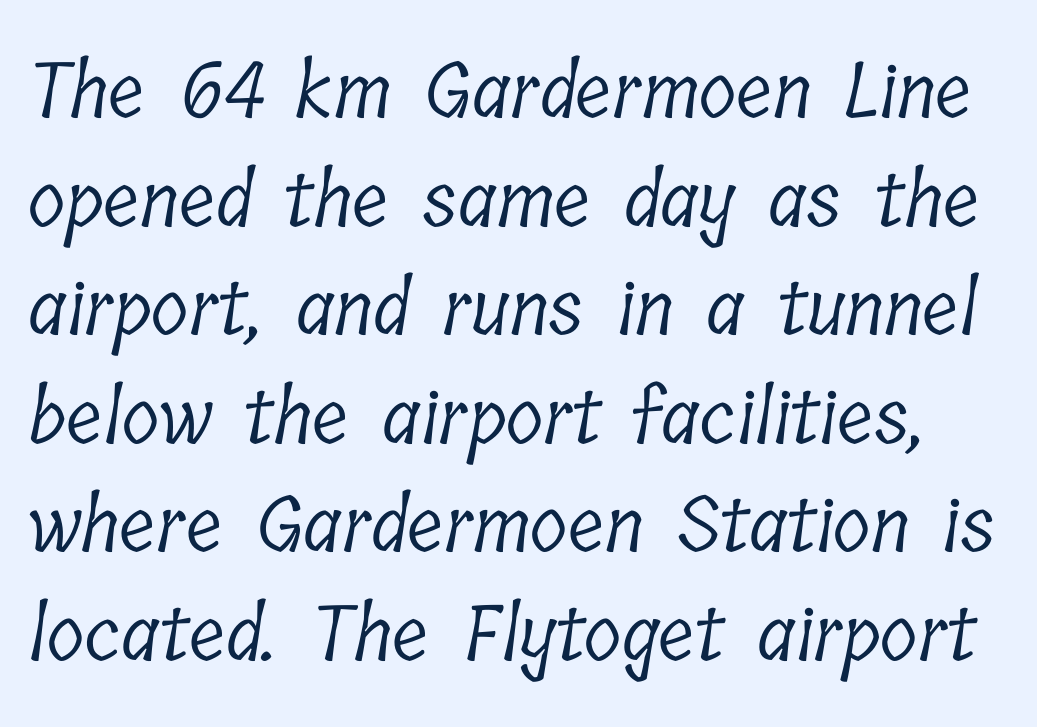
Q: Is the text bold? A: No.
Q: Is the typeface a serif or a sans-serif typeface? A: Serif.
Q: Is the text underlined? A: No.
Q: Is the spacing between letters normal or unusually wide? A: Normal.
Q: Is the spacing between lines tight, normal or loose? A: Normal.
Q: Width (condensed, normal, or wide)? A: Condensed.
Q: Stroke contrast? A: Low.
Q: x-height? A: Medium.
Q: Monospaced? A: No.
